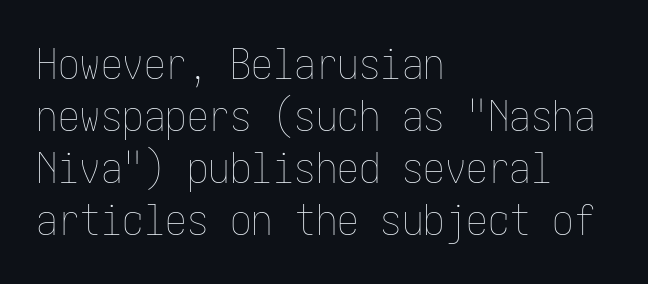
{"italic": "no", "bold": "no", "weight": "thin", "width": "condensed", "stroke_contrast": "low", "x_height": "medium", "underline": "no", "align": "left", "line_spacing_ratio": 1.21, "letter_spacing": "normal", "letter_spacing_em": 0.0, "glyph_px": 43}
